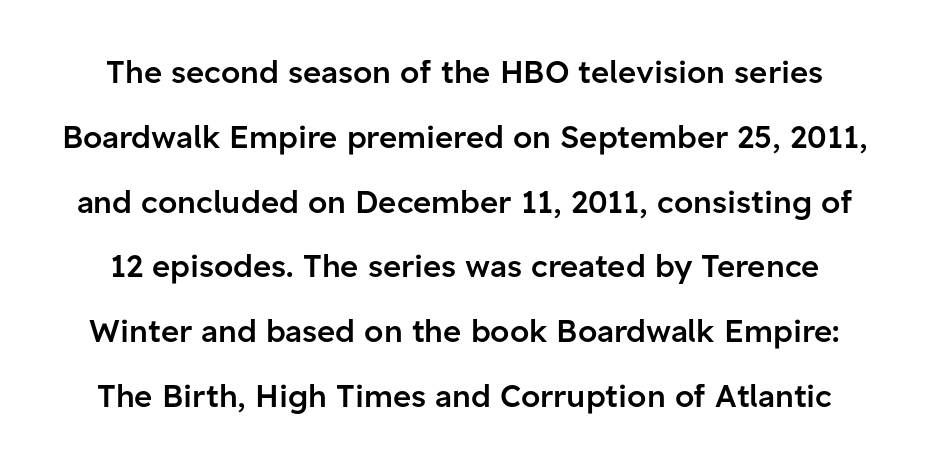
Q: Is the text bold? A: Semi-bold.
Q: Is the text italic (slanted)? A: No, it is upright.
Q: Is the typeface a serif or a sans-serif typeface? A: Sans-serif.
Q: Is the text underlined? A: No.
Q: Is the spacing between letters normal or unusually wide? A: Normal.
Q: Is the spacing between lines tight, normal or loose? A: Loose.
Q: Width (condensed, normal, or wide)? A: Normal.
Q: Stroke contrast? A: Low.
Q: x-height? A: Medium.
Q: Monospaced? A: No.
